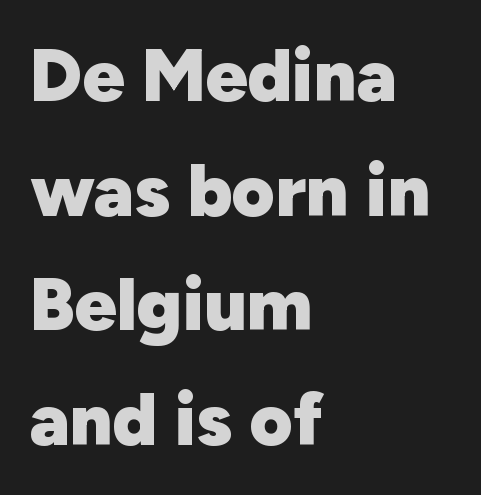
Glance below the letters and you will spot only blank space. One-word summary of the alignment: left. The glyphs in this specimen are sans serif. A normal amount of white space separates one row of letters from the next. A full-strength bold gives these letters their thick strokes. These lines are rendered in a variable-pitch font.
